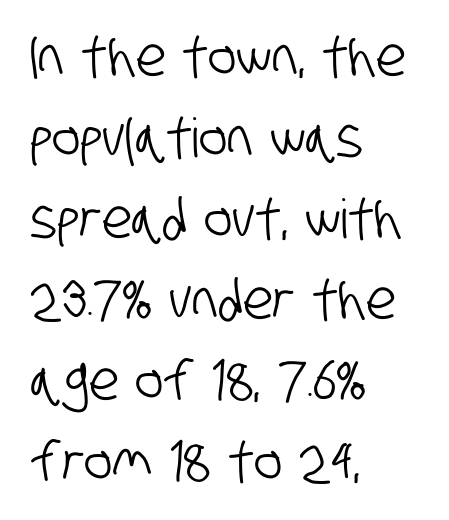
The image shows 54 px condensed sans-serif type; set left-aligned, normal line spacing (1.5x), normal letter spacing, not underlined; low stroke contrast and a large x-height.
